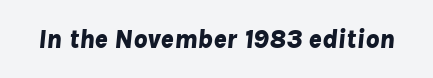
{"italic": "yes", "lean": "right", "slant_degrees": 8, "bold": "yes", "underline": "no", "letter_spacing": "normal", "letter_spacing_em": 0.0, "glyph_px": 27}
